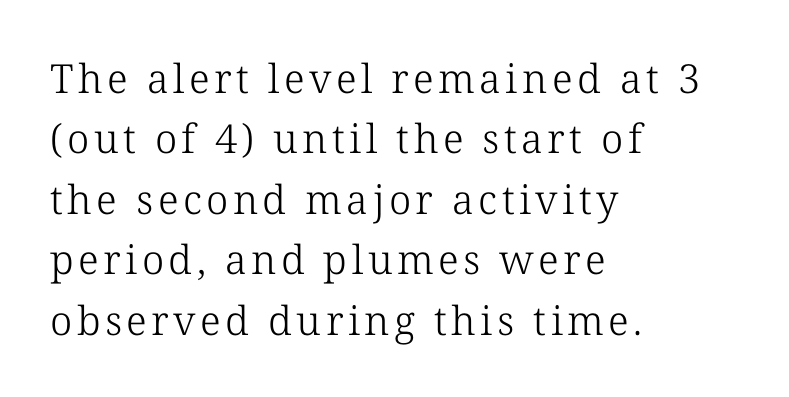
The font family rendered here belongs to the serif group. Interline gaps are of average width in this sample. Notice how the passage keeps a crisp vertical edge on the left only. The letters look calm and open, with moderate or lighter stems. Descenders are the only things crossing below the line.
